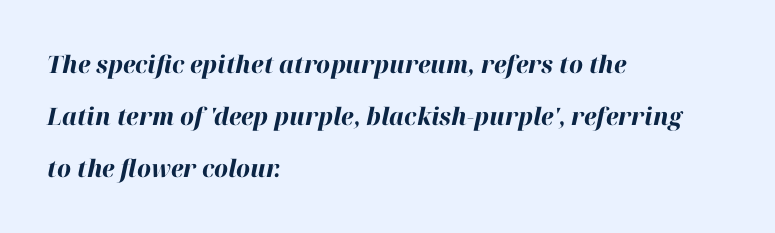
{"italic": "yes", "lean": "right", "slant_degrees": 12, "bold": "yes", "underline": "no", "align": "left", "line_spacing": "loose", "line_spacing_ratio": 2.17, "letter_spacing": "normal", "letter_spacing_em": 0.0, "glyph_px": 24}
